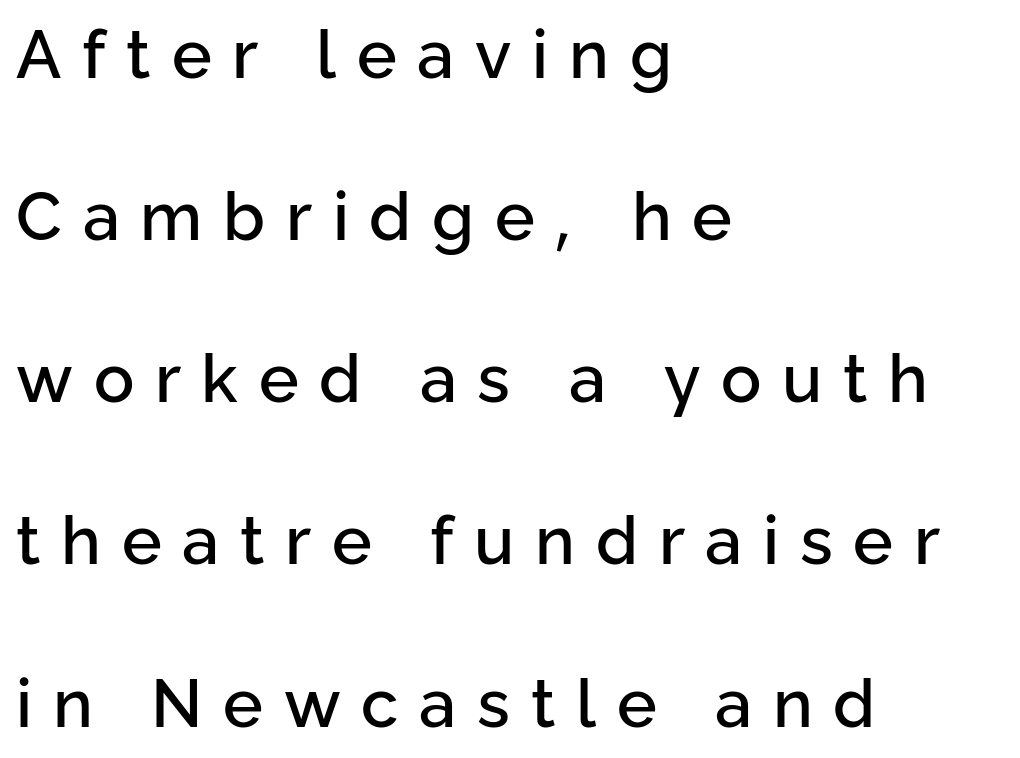
The image shows 67 px sans-serif type, upright; set left-aligned, loose line spacing (2.42x), unusually wide letter spacing (+0.31 em), not underlined; low stroke contrast and a medium x-height.
